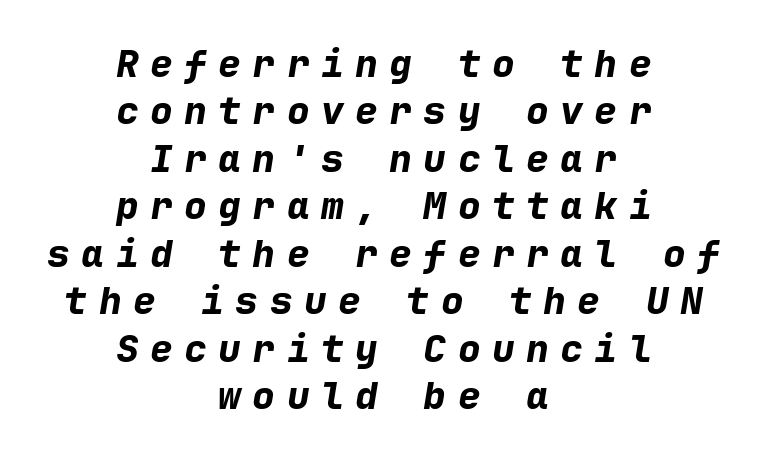
Do the characters align in a grid? Yes, the font is monospaced. The font's italic variant was chosen for this text. The lines in this sample share a center point and differ in where they start and stop. No word sits above an underline. Strong, thick strokes mark this as bold type.
